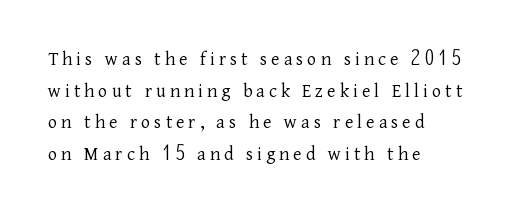
The image shows 20 px text type, upright; set left-aligned, normal line spacing (1.58x), unusually wide letter spacing (+0.2 em), not underlined.
